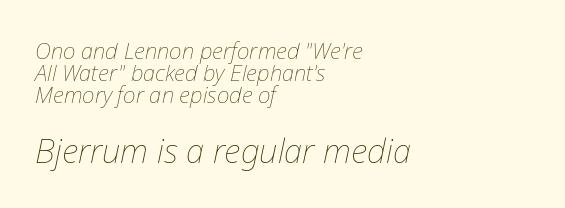
The image shows 33 px thin type, italic (leaning right); set left-aligned, tight line spacing (0.99x), normal letter spacing, not underlined; the second (bottom) block is 1.5x larger; low stroke contrast and a medium x-height.
